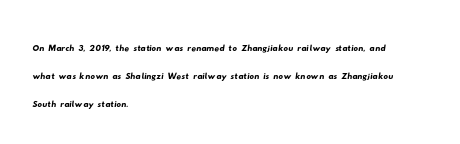
Q: Is the text underlined? A: No.
Q: How is the paragraph aligned? A: Left-aligned.
Q: Is the spacing between letters normal or unusually wide? A: Normal.
